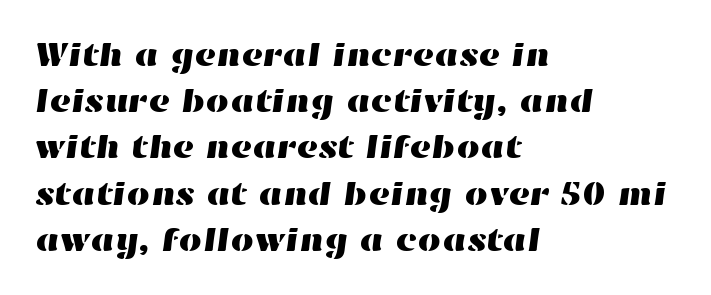
{"width": "wide", "stroke_contrast": "high", "x_height": "medium", "monospaced": "no", "underline": "no", "align": "left", "line_spacing": "normal", "line_spacing_ratio": 1.4, "letter_spacing": "normal", "letter_spacing_em": 0.0, "glyph_px": 33}
